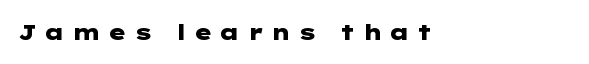
Q: Is the text bold? A: Yes.
Q: Is the text italic (slanted)? A: No, it is upright.
Q: Is the text underlined? A: No.
Q: How is the paragraph aligned? A: Left-aligned.
Q: Is the spacing between letters normal or unusually wide? A: Unusually wide.
